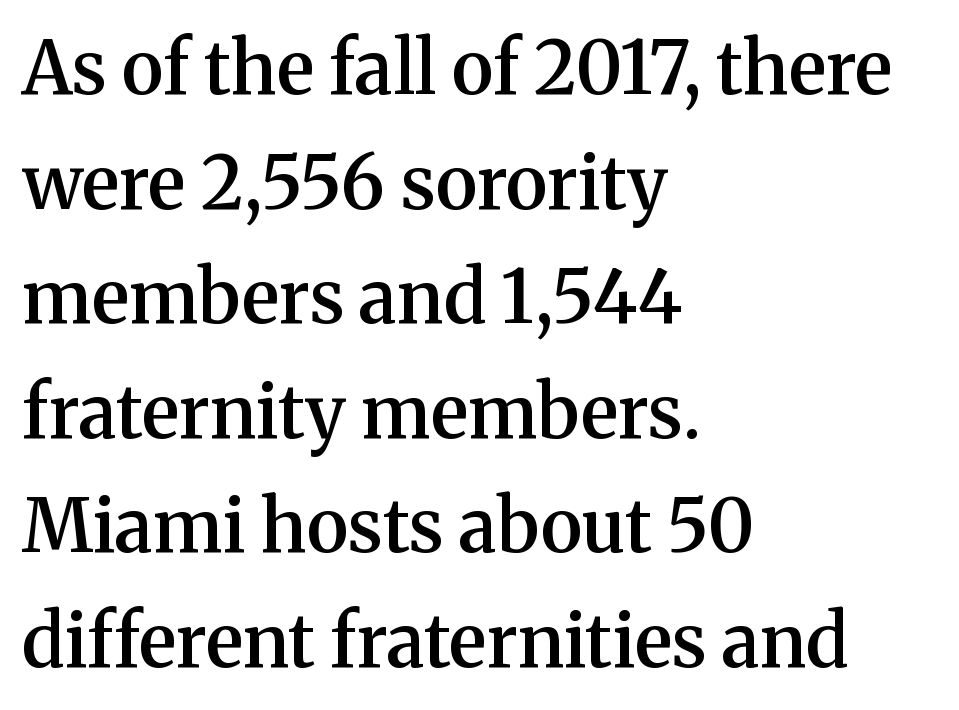
{"serif": "yes", "italic": "no", "bold": "semi", "weight": "semibold", "width": "normal", "stroke_contrast": "medium", "x_height": "medium", "monospaced": "no", "underline": "no", "align": "left", "line_spacing": "normal", "line_spacing_ratio": 1.57, "letter_spacing": "normal", "letter_spacing_em": 0.0, "glyph_px": 73}
